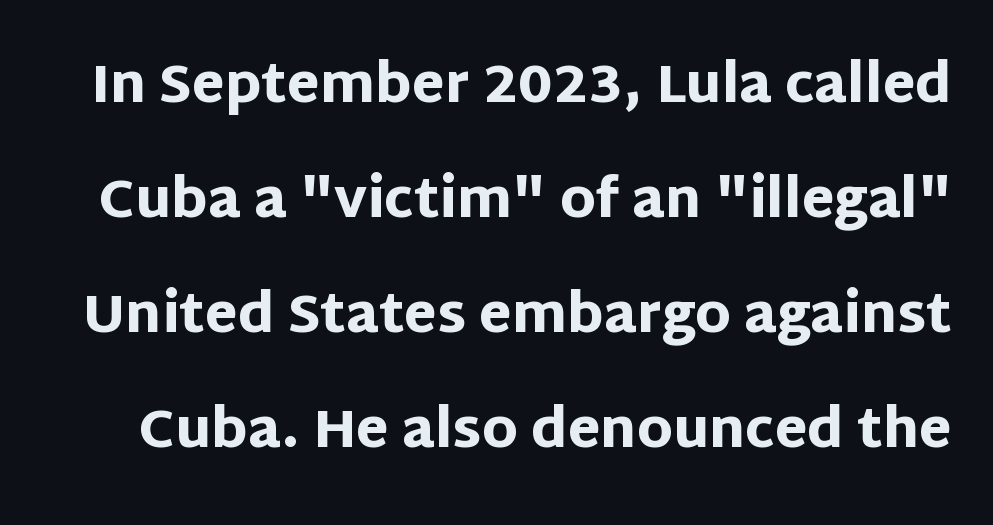
The image shows 53 px heavy sans-serif type, upright; set loose line spacing (2.17x), normal letter spacing, not underlined; low stroke contrast and a large x-height.
